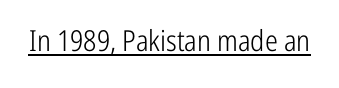
Q: Is the text bold? A: No.
Q: Is the text italic (slanted)? A: No, it is upright.
Q: Is the typeface a serif or a sans-serif typeface? A: Sans-serif.
Q: Is the text underlined? A: Yes.
Q: Is the spacing between letters normal or unusually wide? A: Normal.
Q: Width (condensed, normal, or wide)? A: Condensed.
Q: Stroke contrast? A: Low.
Q: x-height? A: Medium.
Q: Monospaced? A: No.
